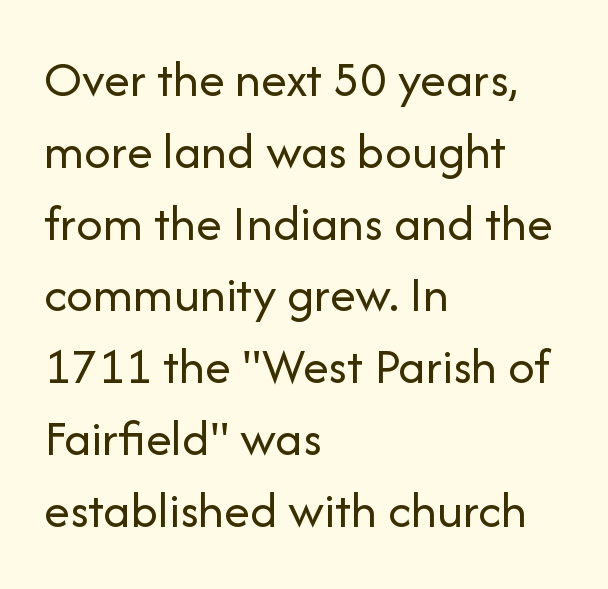
{"serif": "no", "italic": "no", "bold": "no", "weight": "regular", "width": "normal", "stroke_contrast": "low", "x_height": "medium", "monospaced": "no", "underline": "no", "align": "left", "line_spacing": "normal", "line_spacing_ratio": 1.38, "letter_spacing": "normal", "letter_spacing_em": 0.0, "glyph_px": 52}
